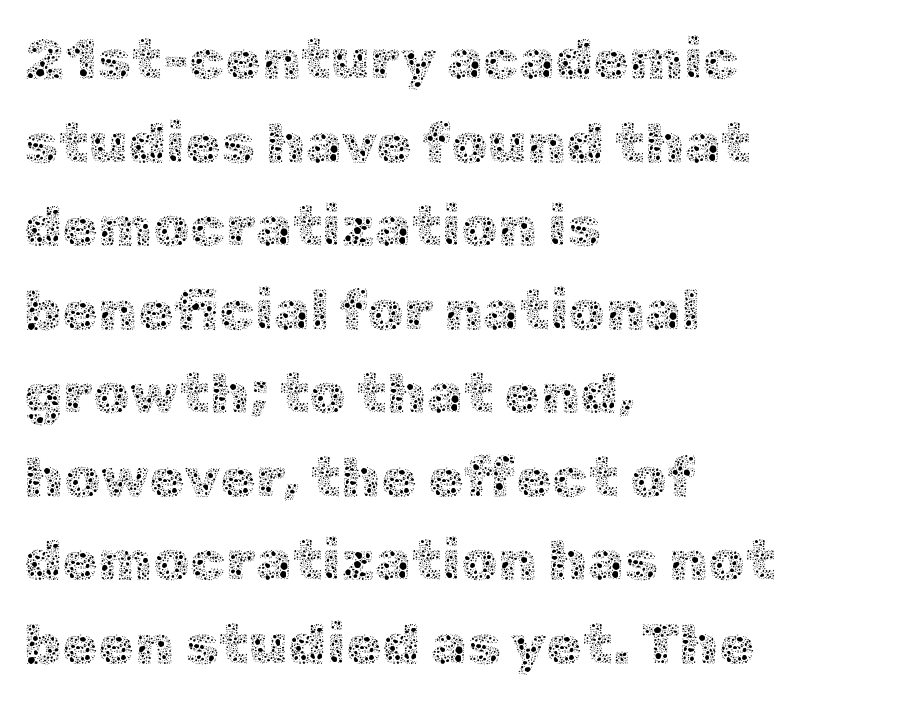
The image shows 58 px thin type, upright; set left-aligned, normal line spacing (1.44x), normal letter spacing, not underlined; a medium x-height.
